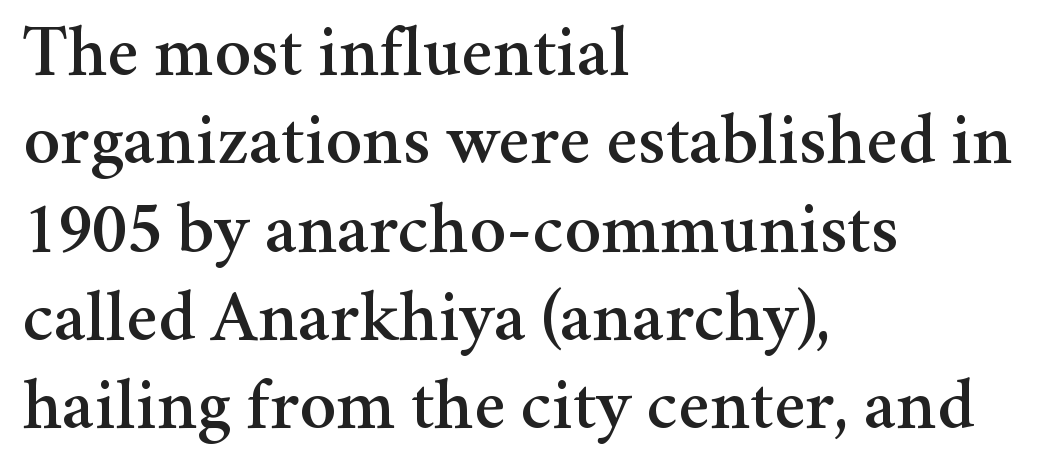
Q: Is the text italic (slanted)? A: No, it is upright.
Q: Is the typeface a serif or a sans-serif typeface? A: Serif.
Q: Is the text underlined? A: No.
Q: How is the paragraph aligned? A: Left-aligned.
Q: Is the spacing between letters normal or unusually wide? A: Normal.
Q: Width (condensed, normal, or wide)? A: Normal.
Q: Stroke contrast? A: Medium.
Q: x-height? A: Medium.
Q: Monospaced? A: No.
